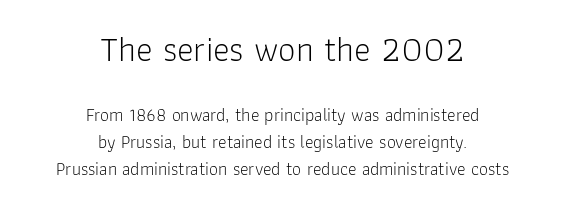
Q: Is the text bold? A: No.
Q: Is the text italic (slanted)? A: No, it is upright.
Q: Is the typeface a serif or a sans-serif typeface? A: Sans-serif.
Q: Is the text underlined? A: No.
Q: How is the paragraph aligned? A: Centered.
Q: Is the spacing between letters normal or unusually wide? A: Normal.
Q: Is the spacing between lines tight, normal or loose? A: Normal.
Q: Which block of text is set in a larger size, the first (top) or the second (bottom)? A: The first (top) one.
Q: Width (condensed, normal, or wide)? A: Normal.
Q: Stroke contrast? A: Low.
Q: x-height? A: Medium.
Q: Monospaced? A: No.
